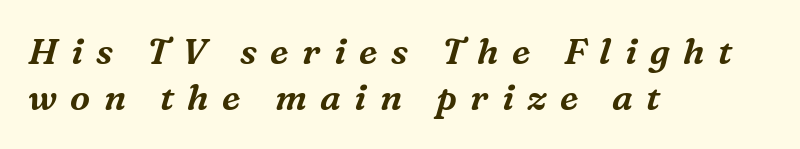
{"serif": "yes", "italic": "yes", "lean": "right", "slant_degrees": 16, "width": "normal", "stroke_contrast": "medium", "x_height": "medium", "monospaced": "no", "underline": "no", "align": "left", "line_spacing": "normal", "line_spacing_ratio": 1.29, "letter_spacing": "wide", "letter_spacing_em": 0.37, "glyph_px": 36}
